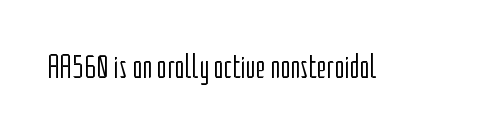
Tall strokes in this sample are plumb rather than angled. Observe the ordinary spacing: letters are neighbours, not strangers. The area under the type is left untouched. Nothing heavy about these letters — not bold at all.
